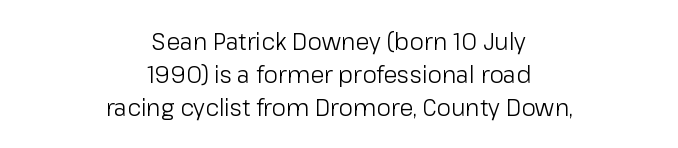
Q: Is the text bold? A: No.
Q: Is the text italic (slanted)? A: No, it is upright.
Q: Is the text underlined? A: No.
Q: How is the paragraph aligned? A: Centered.
Q: Is the spacing between letters normal or unusually wide? A: Normal.
Q: Is the spacing between lines tight, normal or loose? A: Normal.
